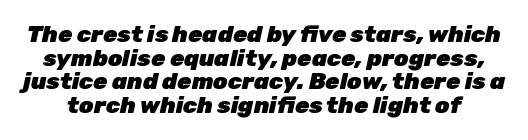
Strokes here are thick enough to call this a true bold. Glyph-to-glyph distance matches everyday printed text. Nobody drew a line under any word here. The axis of the letterforms is tilted away from vertical.
